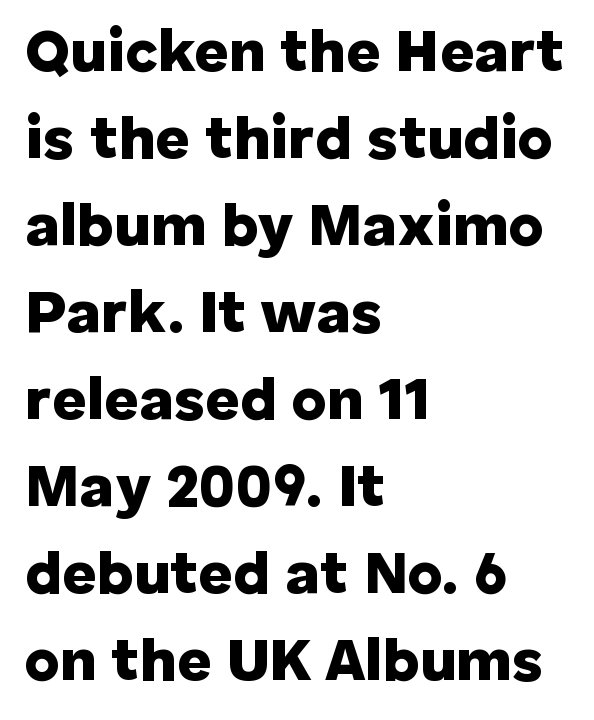
{"serif": "no", "italic": "no", "bold": "yes", "weight": "heavy", "width": "normal", "stroke_contrast": "low", "x_height": "medium", "monospaced": "no", "underline": "no", "align": "left", "line_spacing": "normal", "line_spacing_ratio": 1.45, "letter_spacing": "normal", "letter_spacing_em": 0.0, "glyph_px": 60}
